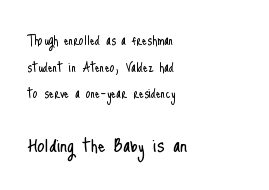
Quick note: underline off. Is the lower block the larger one? Yes — the lower block carries the bigger type. Weight: regular or lighter. Short note: letters normally spaced. The rag falls on the right side of this text block.
